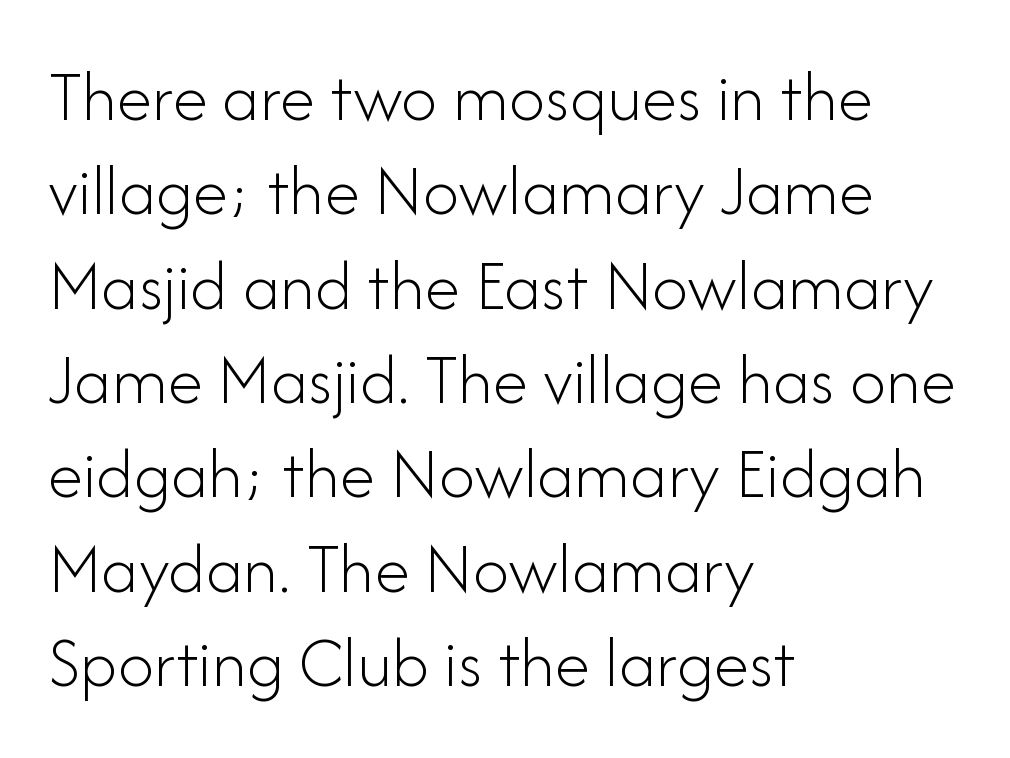
Q: Is the text bold? A: No.
Q: Is the text italic (slanted)? A: No, it is upright.
Q: Is the typeface a serif or a sans-serif typeface? A: Sans-serif.
Q: Is the text underlined? A: No.
Q: How is the paragraph aligned? A: Left-aligned.
Q: Is the spacing between letters normal or unusually wide? A: Normal.
Q: Is the spacing between lines tight, normal or loose? A: Normal.
Q: Width (condensed, normal, or wide)? A: Normal.
Q: Stroke contrast? A: Low.
Q: x-height? A: Small.
Q: Monospaced? A: No.
